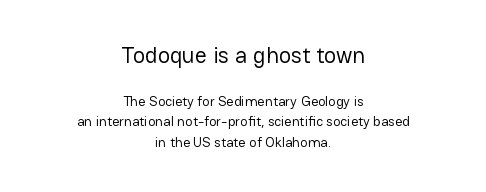
{"italic": "no", "bold": "no", "underline": "no", "align": "center", "line_spacing": "normal", "line_spacing_ratio": 1.46, "letter_spacing": "normal", "letter_spacing_em": 0.0, "larger_block": "first", "size_ratio": 1.64, "glyph_px": 23}
